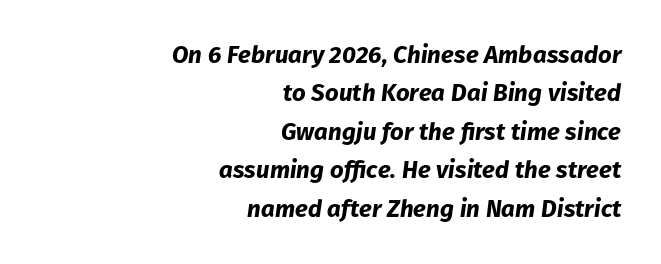
Q: Is the text bold? A: Yes.
Q: Is the text italic (slanted)? A: Yes, it leans right by about 8 degrees.
Q: Is the text underlined? A: No.
Q: How is the paragraph aligned? A: Right-aligned.
Q: Is the spacing between letters normal or unusually wide? A: Normal.
Q: Is the spacing between lines tight, normal or loose? A: Normal.
